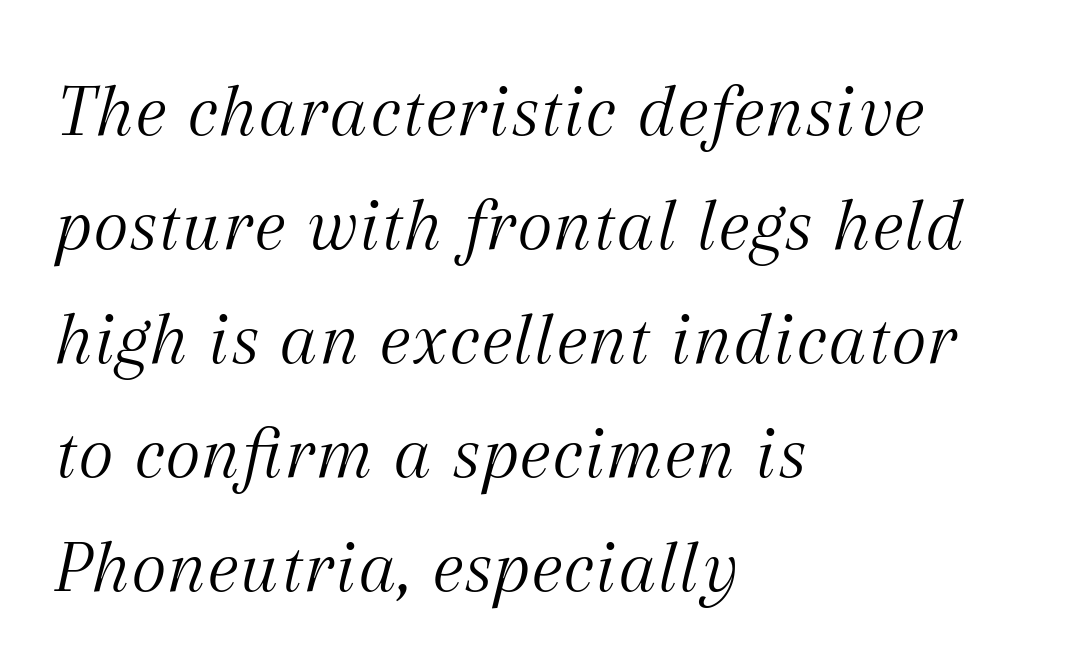
The image shows 77 px light serif type, italic (leaning right); set left-aligned, normal line spacing (1.48x), normal letter spacing, not underlined; medium stroke contrast and a medium x-height.
